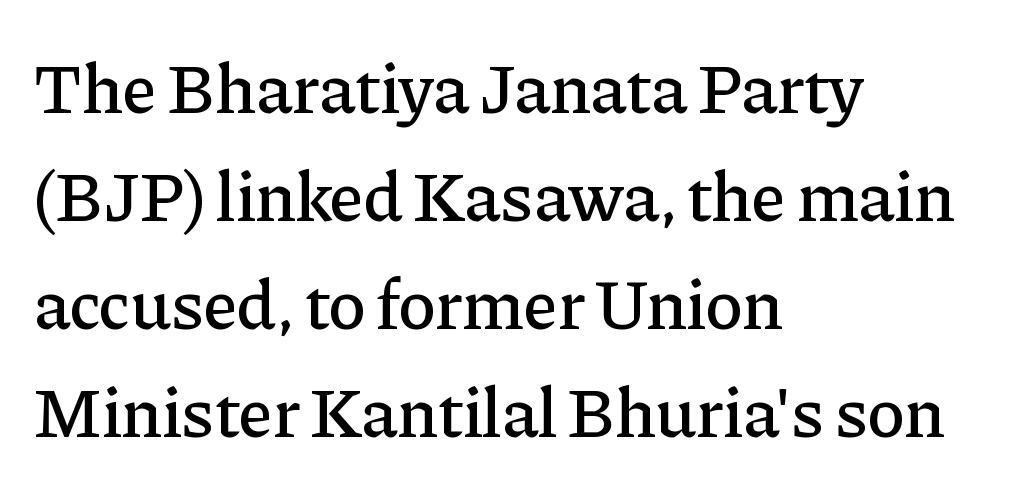
The image shows 71 px serif type, upright; set left-aligned, normal line spacing (1.52x), normal letter spacing, not underlined; low stroke contrast and a medium x-height.
